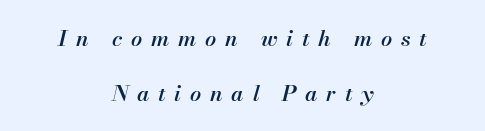
Q: Is the text bold? A: Semi-bold.
Q: Is the text italic (slanted)? A: Yes, it leans right by about 13 degrees.
Q: Is the text underlined? A: No.
Q: How is the paragraph aligned? A: Centered.
Q: Is the spacing between letters normal or unusually wide? A: Unusually wide.
Q: Is the spacing between lines tight, normal or loose? A: Loose.
